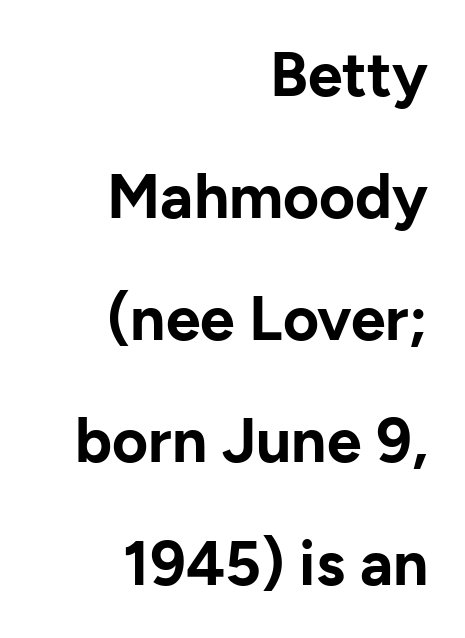
The image shows 62 px bold sans-serif type, upright; set right-aligned, loose line spacing (1.97x), normal letter spacing, not underlined; low stroke contrast and a medium x-height.
